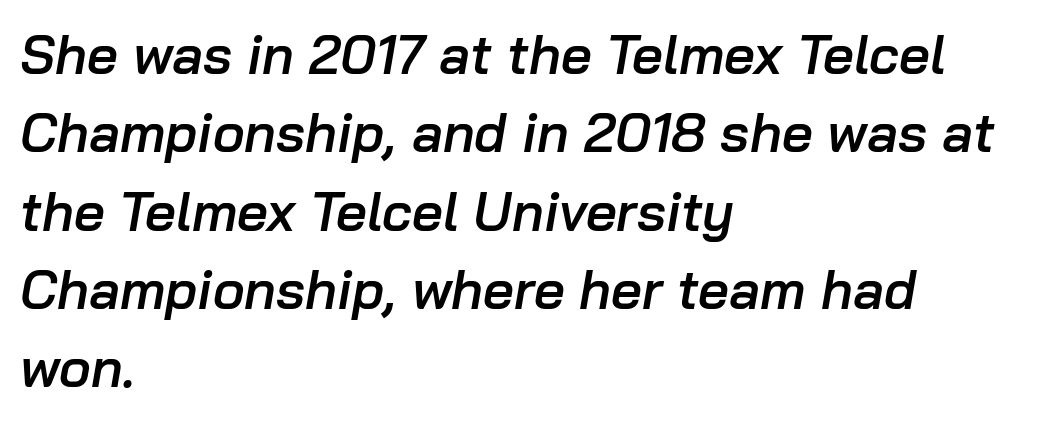
Q: Is the text bold? A: Semi-bold.
Q: Is the text italic (slanted)? A: Yes, it leans right by about 10 degrees.
Q: Is the text underlined? A: No.
Q: How is the paragraph aligned? A: Left-aligned.
Q: Is the spacing between letters normal or unusually wide? A: Normal.
Q: Is the spacing between lines tight, normal or loose? A: Normal.
Q: Width (condensed, normal, or wide)? A: Normal.
Q: Stroke contrast? A: Low.
Q: x-height? A: Medium.
Q: Monospaced? A: No.
